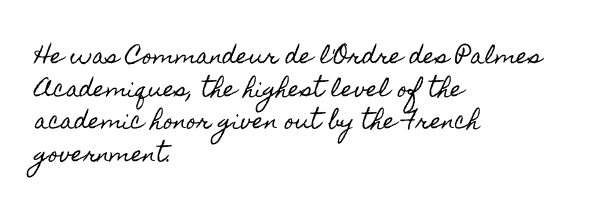
Q: Is the text italic (slanted)? A: Yes.
Q: Is the text underlined? A: No.
Q: How is the paragraph aligned? A: Left-aligned.
Q: Is the spacing between letters normal or unusually wide? A: Normal.
Q: Is the spacing between lines tight, normal or loose? A: Normal.
